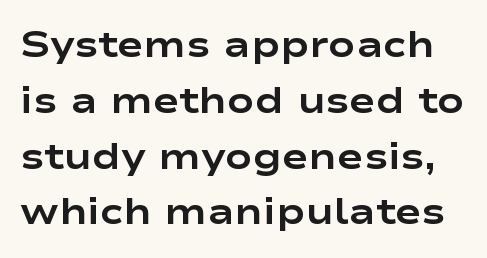
The image shows 36 px bold, wide sans-serif type, upright; set normal line spacing (1.55x), normal letter spacing, not underlined; low stroke contrast and a medium x-height.
